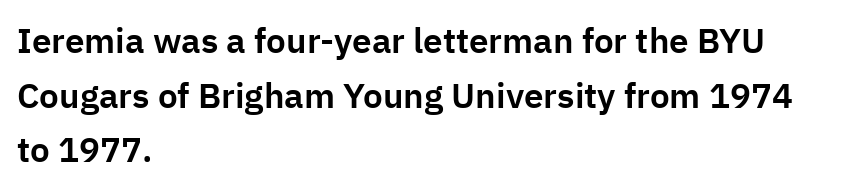
{"serif": "no", "italic": "no", "width": "normal", "stroke_contrast": "low", "x_height": "medium", "monospaced": "no", "underline": "no", "align": "left", "line_spacing": "normal", "line_spacing_ratio": 1.56, "letter_spacing": "normal", "letter_spacing_em": 0.0, "glyph_px": 35}
